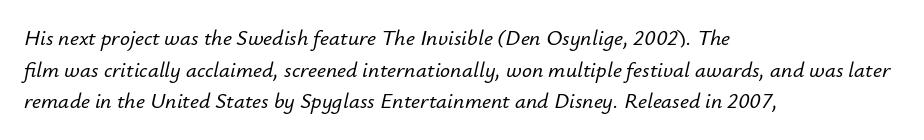
Q: Is the text italic (slanted)? A: Yes, it leans right by about 12 degrees.
Q: Is the text underlined? A: No.
Q: How is the paragraph aligned? A: Left-aligned.
Q: Is the spacing between letters normal or unusually wide? A: Normal.
Q: Is the spacing between lines tight, normal or loose? A: Normal.
